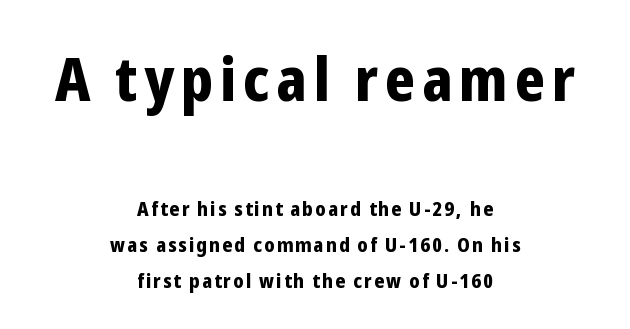
The image shows 61 px bold, condensed sans-serif type, upright; set centered, line spacing 1.8x, not underlined; the first (top) block is 3.05x larger; low stroke contrast and a medium x-height.
